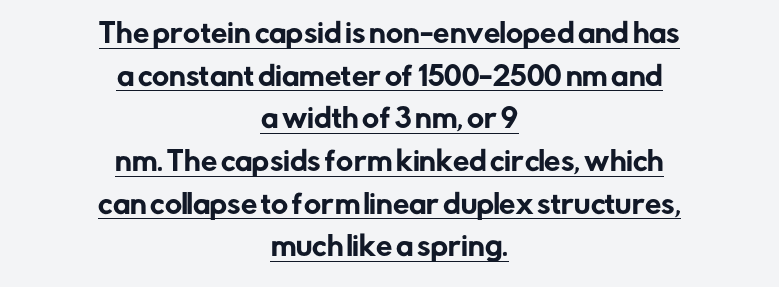
Q: Is the text italic (slanted)? A: No, it is upright.
Q: Is the text underlined? A: Yes.
Q: How is the paragraph aligned? A: Centered.
Q: Is the spacing between letters normal or unusually wide? A: Normal.
Q: Is the spacing between lines tight, normal or loose? A: Normal.
